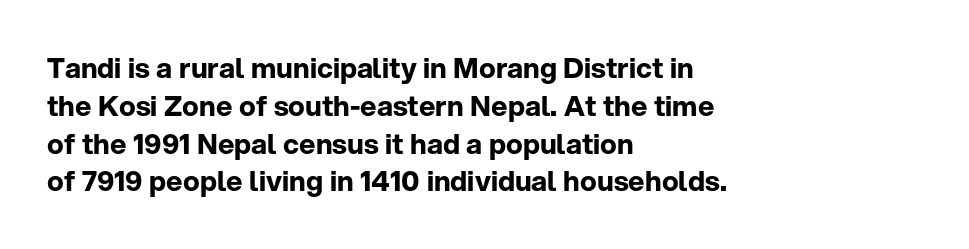
{"serif": "no", "italic": "no", "bold": "yes", "weight": "bold", "width": "normal", "stroke_contrast": "low", "x_height": "medium", "monospaced": "no", "underline": "no", "align": "left", "line_spacing": "normal", "line_spacing_ratio": 1.35, "letter_spacing": "normal", "letter_spacing_em": 0.0, "glyph_px": 28}
